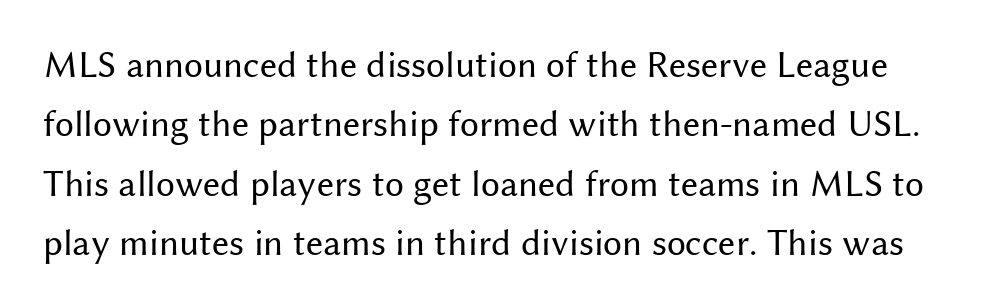
Q: Is the text bold? A: No.
Q: Is the text italic (slanted)? A: No, it is upright.
Q: Is the typeface a serif or a sans-serif typeface? A: Sans-serif.
Q: Is the text underlined? A: No.
Q: Is the spacing between letters normal or unusually wide? A: Normal.
Q: Is the spacing between lines tight, normal or loose? A: Normal.
Q: Width (condensed, normal, or wide)? A: Normal.
Q: Stroke contrast? A: Medium.
Q: x-height? A: Medium.
Q: Monospaced? A: No.
